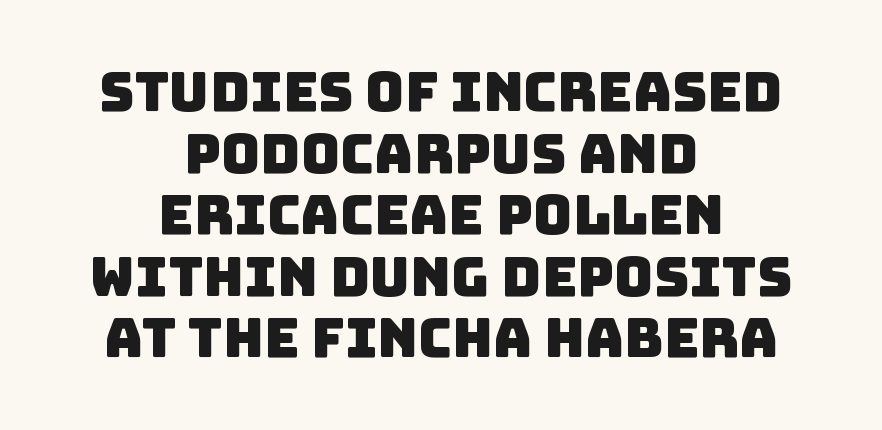
Unlike a traditional serif, this face leaves its strokes unadorned. No word sits above an underline. You could not count columns in this text — the font is proportionally spaced. A typesetter would call this leading minimal, almost set solid.
